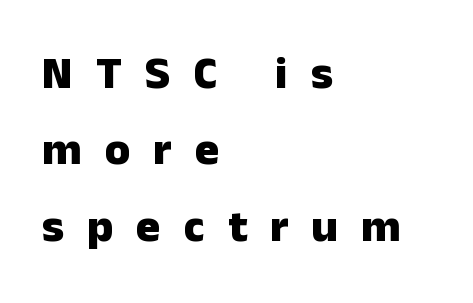
Q: Is the text bold? A: Yes.
Q: Is the text italic (slanted)? A: No, it is upright.
Q: Is the typeface a serif or a sans-serif typeface? A: Sans-serif.
Q: Is the text underlined? A: No.
Q: How is the paragraph aligned? A: Left-aligned.
Q: Is the spacing between letters normal or unusually wide? A: Unusually wide.
Q: Is the spacing between lines tight, normal or loose? A: Normal.
Q: Width (condensed, normal, or wide)? A: Normal.
Q: Stroke contrast? A: Low.
Q: x-height? A: Medium.
Q: Monospaced? A: No.
